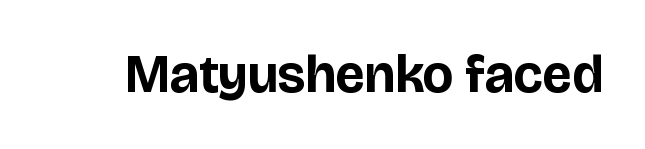
{"serif": "no", "italic": "no", "bold": "yes", "weight": "bold", "width": "normal", "stroke_contrast": "low", "x_height": "large", "monospaced": "no", "underline": "no", "letter_spacing": "normal", "letter_spacing_em": 0.0, "glyph_px": 53}
